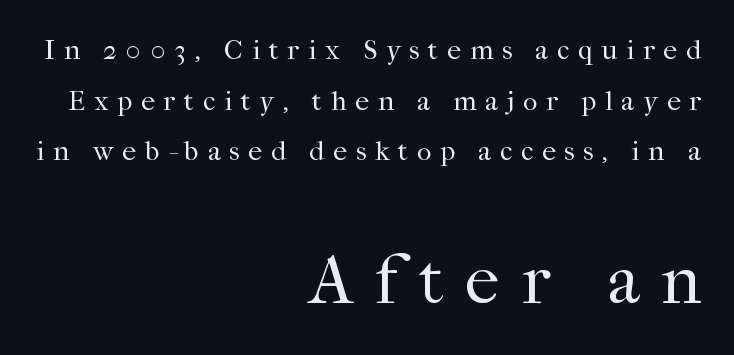
The image shows 69 px regular-weight serif type, upright; set right-aligned, line spacing 1.81x, unusually wide letter spacing (+0.31 em), not underlined; the second (bottom) block is 2.46x larger; high stroke contrast and a medium x-height.
